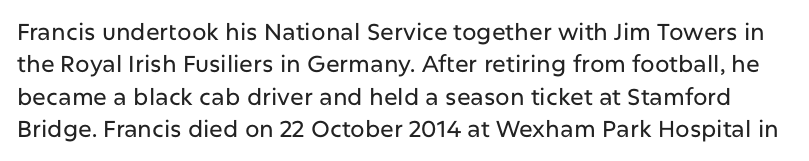
Q: Is the text italic (slanted)? A: No, it is upright.
Q: Is the text underlined? A: No.
Q: Is the spacing between letters normal or unusually wide? A: Normal.
Q: Is the spacing between lines tight, normal or loose? A: Normal.
